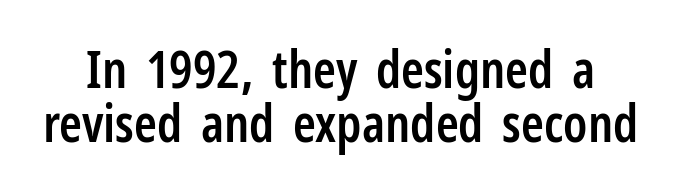
The image shows 52 px semibold, condensed sans-serif type, upright; set tight line spacing (1.04x), normal letter spacing, not underlined; low stroke contrast and a medium x-height.
